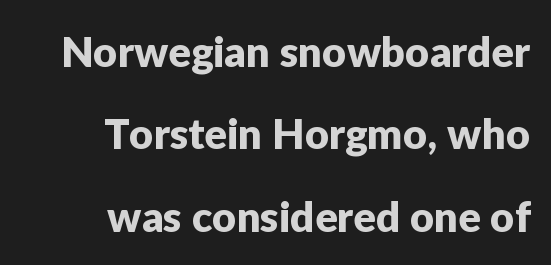
{"serif": "no", "italic": "no", "width": "normal", "stroke_contrast": "low", "x_height": "medium", "monospaced": "no", "underline": "no", "align": "right", "line_spacing": "loose", "line_spacing_ratio": 1.96, "letter_spacing": "normal", "letter_spacing_em": 0.0, "glyph_px": 42}
